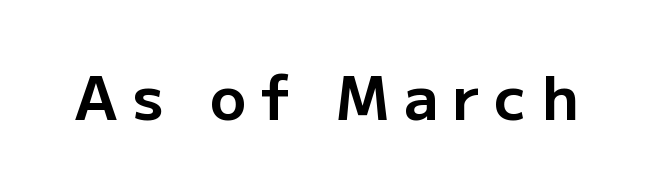
The image shows 60 px bold sans-serif type, upright; set unusually wide letter spacing (+0.25 em), not underlined; low stroke contrast and a medium x-height.
